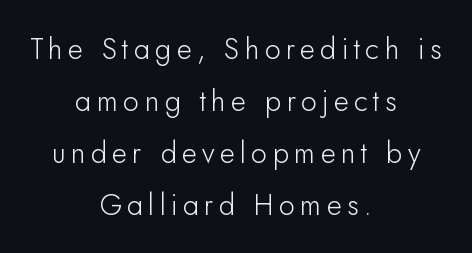
The image shows 29 px sans-serif type, upright; set centered, line spacing 1.79x, not underlined; low stroke contrast and a small x-height.
